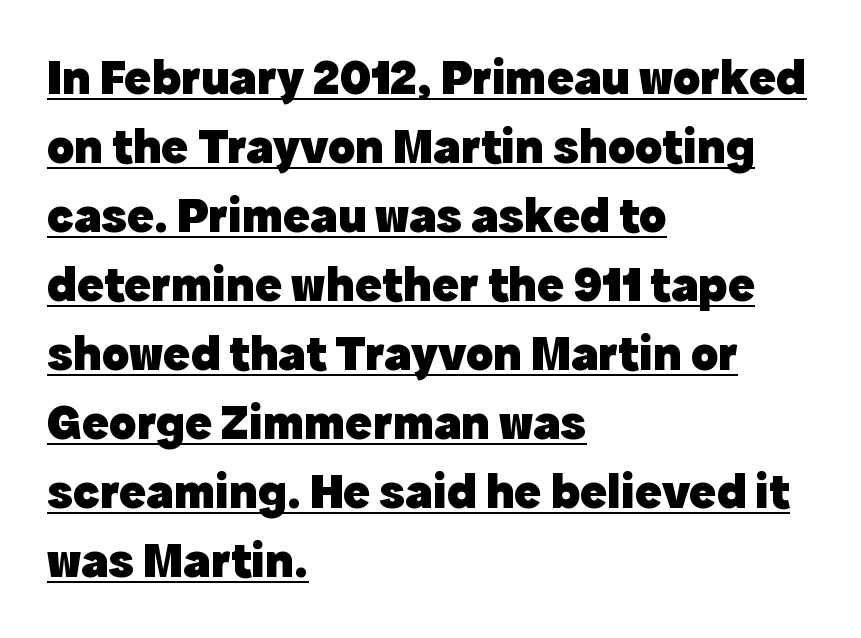
Q: Is the text bold? A: Yes.
Q: Is the text italic (slanted)? A: No, it is upright.
Q: Is the typeface a serif or a sans-serif typeface? A: Sans-serif.
Q: Is the text underlined? A: Yes.
Q: How is the paragraph aligned? A: Left-aligned.
Q: Is the spacing between letters normal or unusually wide? A: Normal.
Q: Is the spacing between lines tight, normal or loose? A: Normal.
Q: Width (condensed, normal, or wide)? A: Normal.
Q: x-height? A: Medium.
Q: Monospaced? A: No.
